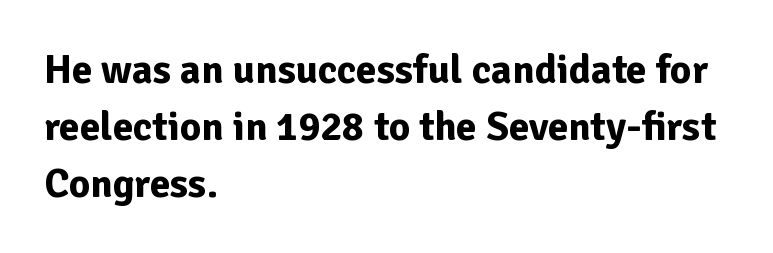
The image shows 41 px bold sans-serif type, upright; set left-aligned, normal line spacing (1.39x), normal letter spacing, not underlined; low stroke contrast and a medium x-height.
